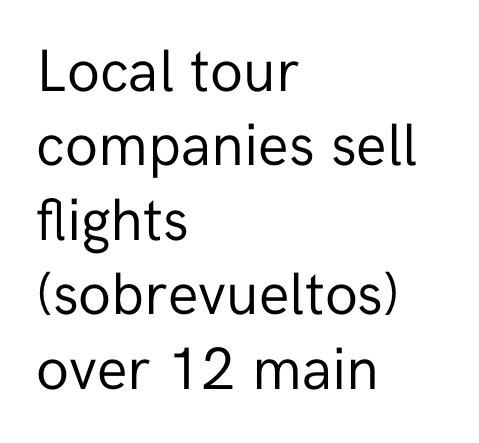
{"serif": "no", "italic": "no", "bold": "no", "weight": "regular", "width": "normal", "stroke_contrast": "low", "x_height": "medium", "monospaced": "no", "underline": "no", "align": "left", "line_spacing_ratio": 1.24, "letter_spacing": "normal", "letter_spacing_em": 0.0, "glyph_px": 60}
